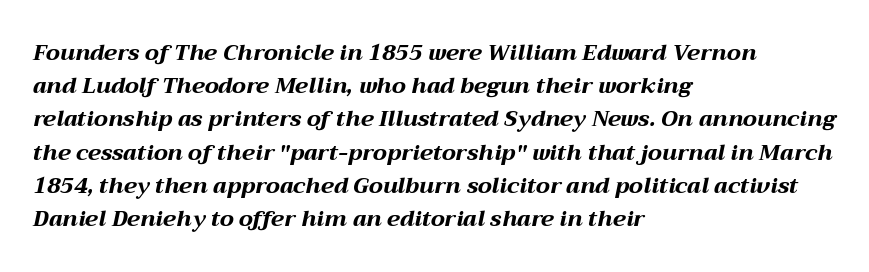
The tracking reads as untouched default to a designer's eye. Heavy-handed strokes throughout: this text is bold. These lines stack with their left ends in a neat column. Is the type slanted? Yes — the strokes lean at a clear angle. The gap between lines stays unmarked.
